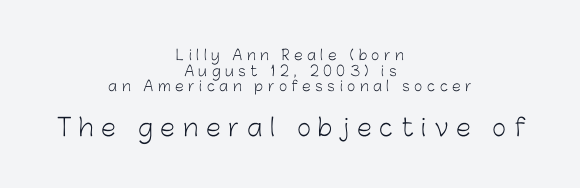
You could barely slide anything between these rows. A student would call this center alignment; a typographer would say set centered. Spacing between characters has been opened up far beyond the box default. If you drew a line through each stem, it would be perfectly vertical. The letters look calm and open, with moderate or lighter stems. The composition opens small and finishes big.
